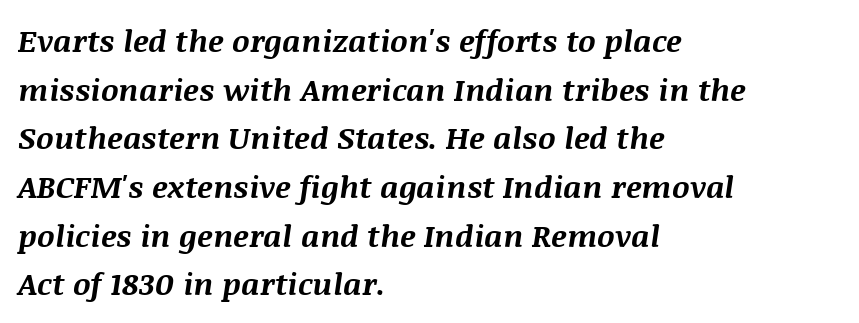
The image shows 31 px bold type, italic (leaning right); set left-aligned, normal line spacing (1.57x), normal letter spacing, not underlined; medium stroke contrast and a large x-height.
